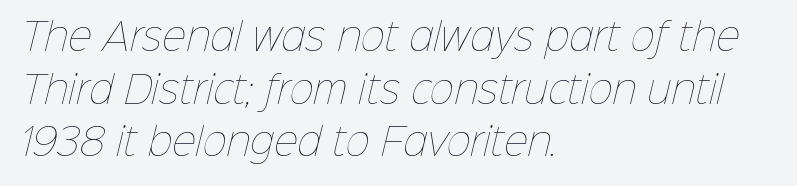
{"bold": "no", "weight": "thin", "width": "normal", "stroke_contrast": "low", "x_height": "medium", "monospaced": "no", "underline": "no", "align": "left", "line_spacing": "normal", "line_spacing_ratio": 1.42, "letter_spacing": "normal", "letter_spacing_em": 0.0, "glyph_px": 37}
